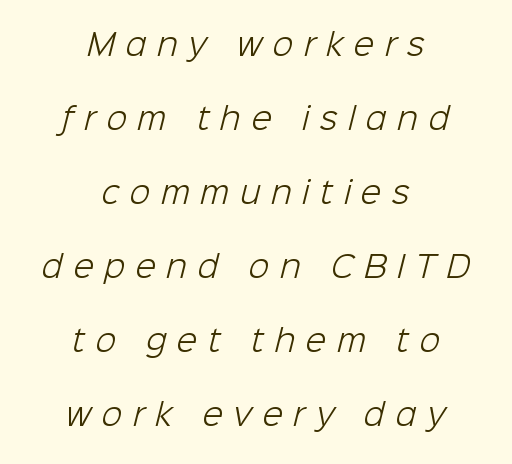
{"serif": "no", "bold": "no", "weight": "light", "width": "normal", "stroke_contrast": "low", "x_height": "medium", "monospaced": "no", "underline": "no", "align": "center", "line_spacing": "loose", "line_spacing_ratio": 2.47, "letter_spacing": "wide", "letter_spacing_em": 0.35, "glyph_px": 30}
